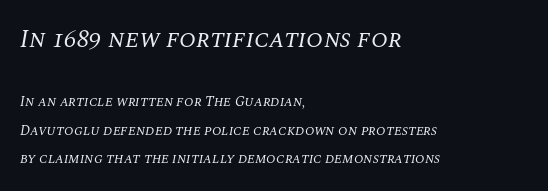
The image shows 25 px text type, italic (leaning right); set left-aligned, loose line spacing (2.04x), normal letter spacing, not underlined; the first (top) block is 1.79x larger.
